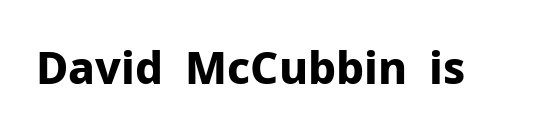
Q: Is the text bold? A: Yes.
Q: Is the text italic (slanted)? A: No, it is upright.
Q: Is the typeface a serif or a sans-serif typeface? A: Sans-serif.
Q: Is the text underlined? A: No.
Q: Is the spacing between letters normal or unusually wide? A: Normal.
Q: Width (condensed, normal, or wide)? A: Normal.
Q: Stroke contrast? A: Low.
Q: x-height? A: Medium.
Q: Monospaced? A: No.
